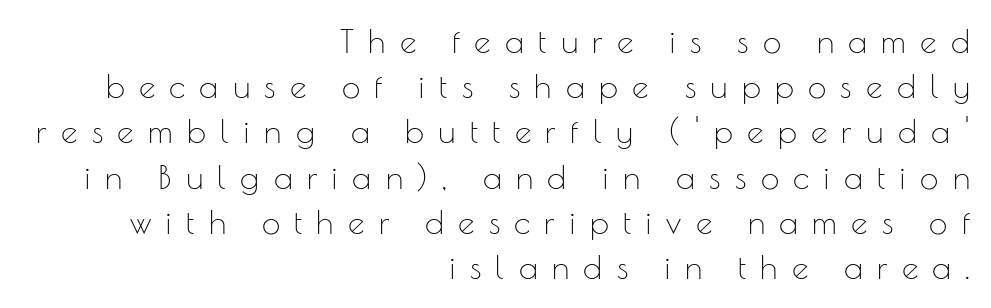
Whoever set this chose a conventional vertical rhythm. Decoration check: the copy has no underline. All the whitespace from short lines collects on the left. Italic: no, the glyphs are upright roman. Stroke mass is kept to a normal reading level or below.
